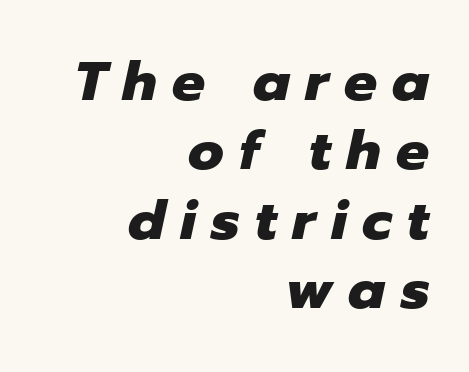
The face used here is proportionally spaced, like ordinary book or web type. Loose tracking; the words dissolve into strings of separated letters. Has an underline been added? It has not. Strokes here are thick enough to call this a true bold. The lines in this sample share a right terminus and differ only in where they begin. Evenly set lines give the paragraph a standard silhouette.
